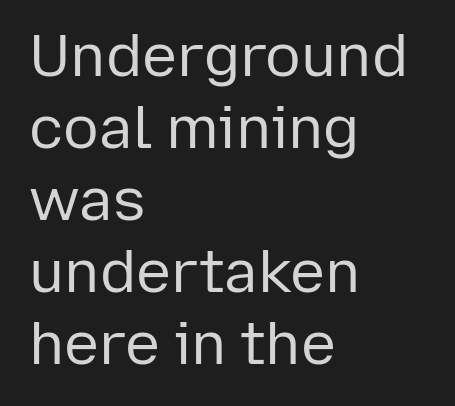
Nobody touched the tracking dial on this one. No extra ink here — the face is not bold. Does the type have serifs? No, each stem ends abruptly. Is there any slant? The stems are plumb.
